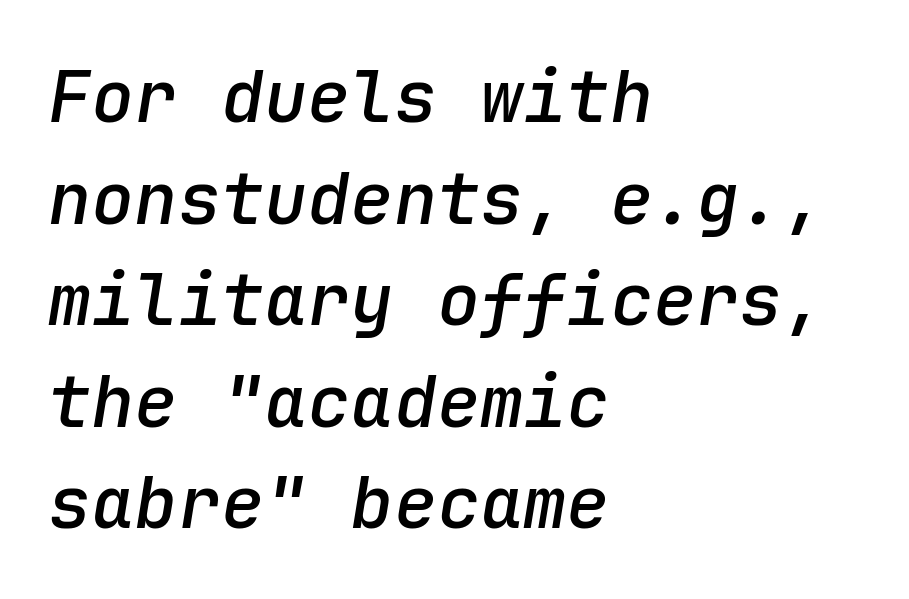
Quick note: italic. The lines in this sample share a left origin and differ only in where they stop. Honestly, there is no underline to notice here at all. Note the uniform advance width — an 'i' takes as much space as an 'm'.
